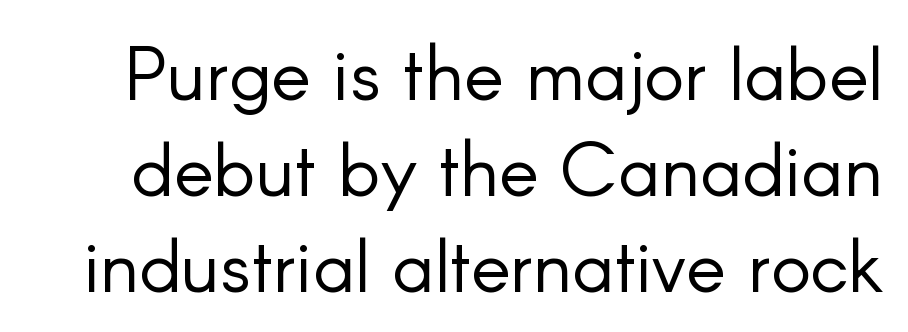
Q: Is the text bold? A: No.
Q: Is the text italic (slanted)? A: No, it is upright.
Q: Is the typeface a serif or a sans-serif typeface? A: Sans-serif.
Q: Is the text underlined? A: No.
Q: Is the spacing between letters normal or unusually wide? A: Normal.
Q: Is the spacing between lines tight, normal or loose? A: Normal.
Q: Width (condensed, normal, or wide)? A: Normal.
Q: Stroke contrast? A: Low.
Q: x-height? A: Small.
Q: Monospaced? A: No.
